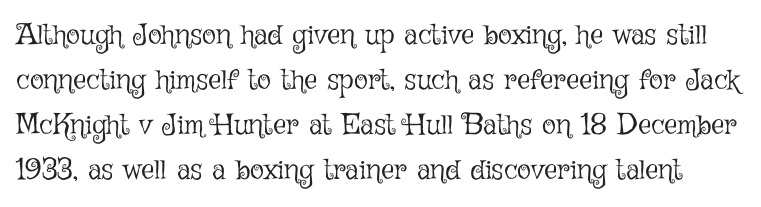
Q: Is the text bold? A: No.
Q: Is the text italic (slanted)? A: No, it is upright.
Q: Is the text underlined? A: No.
Q: Is the spacing between letters normal or unusually wide? A: Normal.
Q: Is the spacing between lines tight, normal or loose? A: Normal.
Q: Width (condensed, normal, or wide)? A: Normal.
Q: Stroke contrast? A: Low.
Q: x-height? A: Medium.
Q: Monospaced? A: No.
